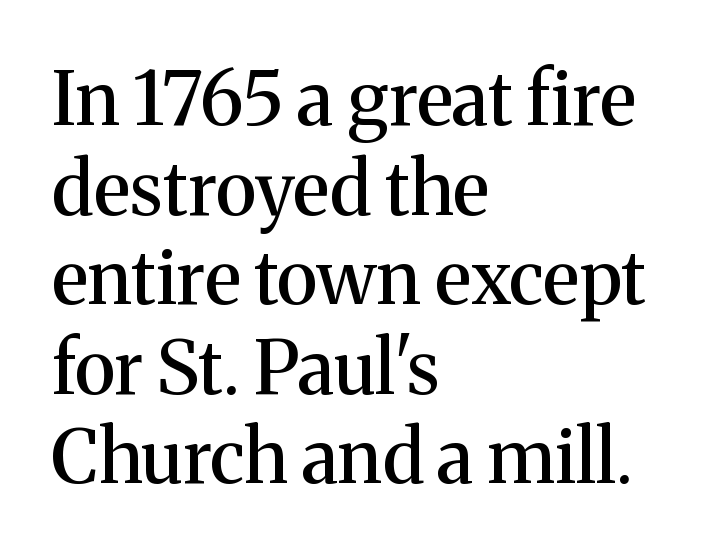
Q: Is the text italic (slanted)? A: No, it is upright.
Q: Is the typeface a serif or a sans-serif typeface? A: Serif.
Q: Is the text underlined? A: No.
Q: How is the paragraph aligned? A: Left-aligned.
Q: Is the spacing between letters normal or unusually wide? A: Normal.
Q: Width (condensed, normal, or wide)? A: Normal.
Q: Stroke contrast? A: Medium.
Q: x-height? A: Medium.
Q: Monospaced? A: No.
